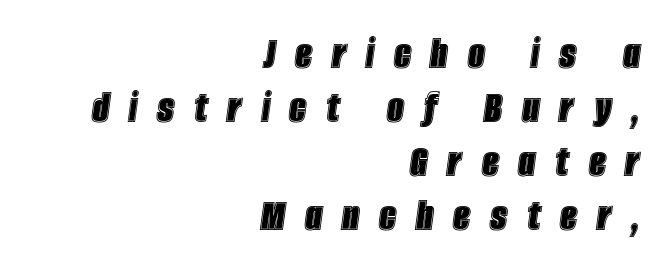
There's an unmistakable incline to the writing here. Think of a printed novel: that variable character pitch is what you see here. These lines stack with their right ends in a neat column. The type is letterspaced generously, with wide tracking. This sample trades vertical openness for compactness between lines. A clean baseline with only descenders dipping below it.
